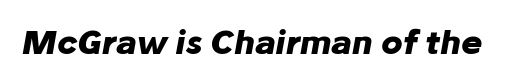
The image shows 32 px heavy type, italic (leaning right); set normal letter spacing, not underlined; low stroke contrast and a medium x-height.
